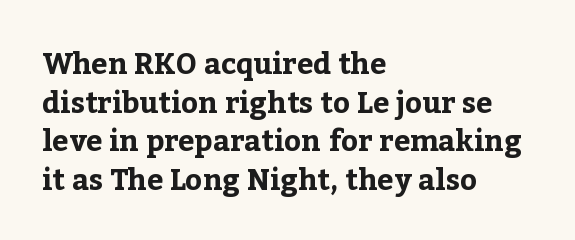
{"serif": "yes", "italic": "no", "bold": "yes", "weight": "bold", "width": "normal", "stroke_contrast": "low", "x_height": "medium", "monospaced": "no", "underline": "no", "align": "left", "line_spacing": "normal", "line_spacing_ratio": 1.33, "letter_spacing": "normal", "letter_spacing_em": 0.0, "glyph_px": 29}
